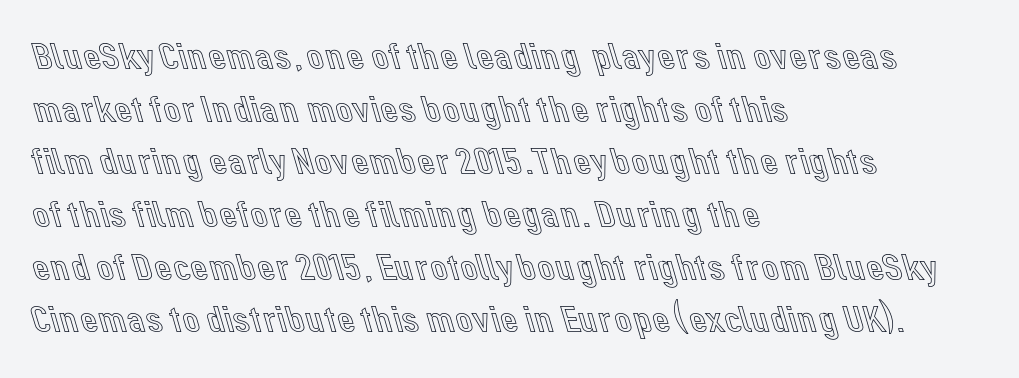
{"width": "normal", "x_height": "medium", "monospaced": "no", "underline": "no", "align": "left", "line_spacing": "normal", "line_spacing_ratio": 1.35, "letter_spacing": "normal", "letter_spacing_em": 0.0, "glyph_px": 39}
